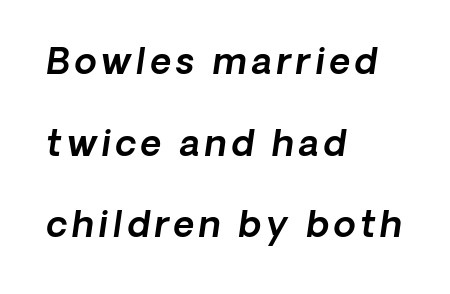
{"italic": "yes", "lean": "right", "slant_degrees": 8, "width": "normal", "x_height": "medium", "monospaced": "no", "underline": "no", "align": "left", "line_spacing": "loose", "line_spacing_ratio": 2.27, "glyph_px": 36}
